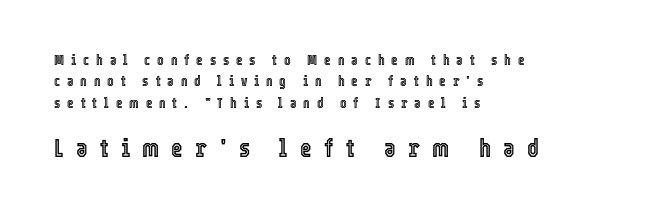
{"italic": "no", "underline": "no", "align": "left", "line_spacing": "normal", "line_spacing_ratio": 1.53, "letter_spacing": "wide", "letter_spacing_em": 0.49, "larger_block": "second", "size_ratio": 1.79, "glyph_px": 25}
